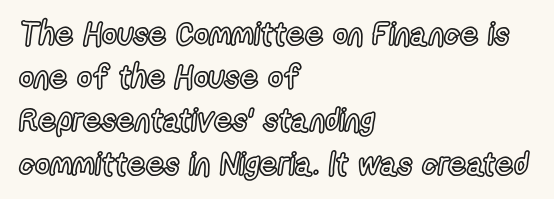
The image shows 32 px condensed type; set left-aligned, normal line spacing (1.35x), normal letter spacing, not underlined; a medium x-height.
